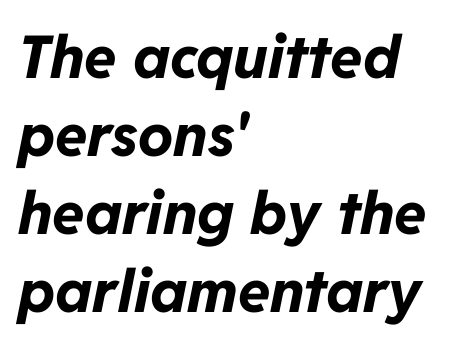
Q: Is the text bold? A: Yes.
Q: Is the text italic (slanted)? A: Yes, it leans right by about 11 degrees.
Q: Is the text underlined? A: No.
Q: How is the paragraph aligned? A: Left-aligned.
Q: Is the spacing between letters normal or unusually wide? A: Normal.
Q: Is the spacing between lines tight, normal or loose? A: Normal.
Q: Width (condensed, normal, or wide)? A: Normal.
Q: Stroke contrast? A: Low.
Q: x-height? A: Medium.
Q: Monospaced? A: No.
